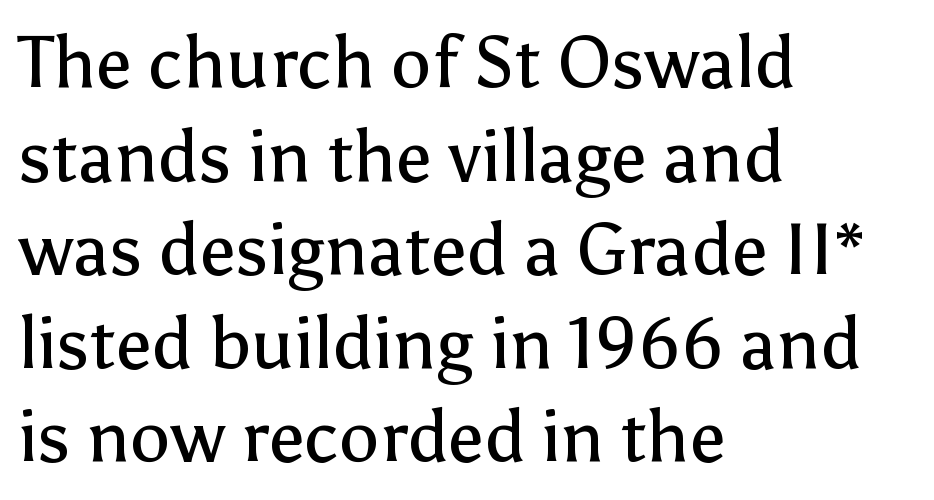
Q: Is the text bold? A: No.
Q: Is the text italic (slanted)? A: No, it is upright.
Q: Is the typeface a serif or a sans-serif typeface? A: Sans-serif.
Q: Is the text underlined? A: No.
Q: How is the paragraph aligned? A: Left-aligned.
Q: Is the spacing between letters normal or unusually wide? A: Normal.
Q: Is the spacing between lines tight, normal or loose? A: Normal.
Q: Width (condensed, normal, or wide)? A: Normal.
Q: Stroke contrast? A: Low.
Q: x-height? A: Medium.
Q: Monospaced? A: No.
